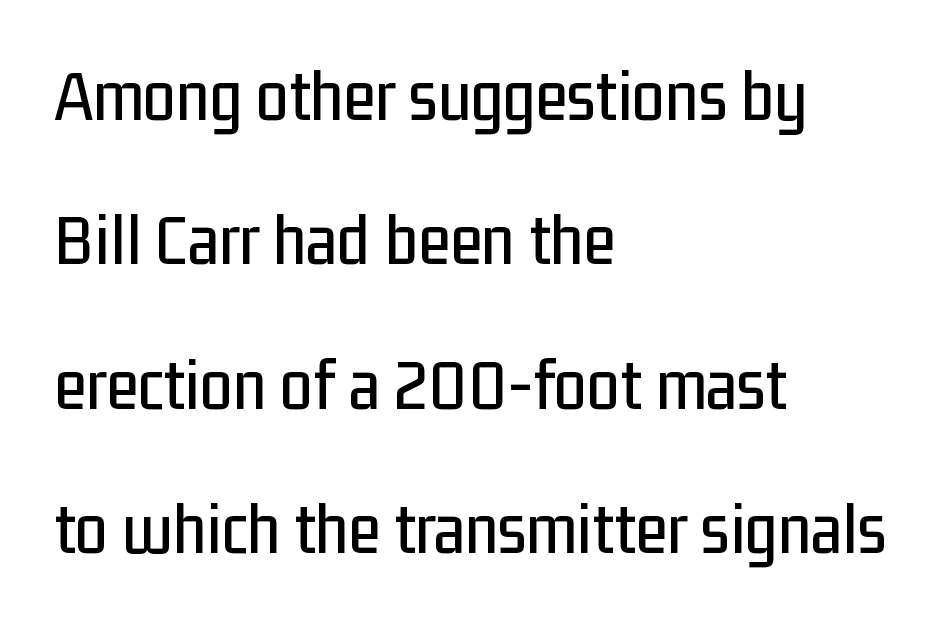
Q: Is the text italic (slanted)? A: No, it is upright.
Q: Is the typeface a serif or a sans-serif typeface? A: Sans-serif.
Q: Is the text underlined? A: No.
Q: How is the paragraph aligned? A: Left-aligned.
Q: Is the spacing between letters normal or unusually wide? A: Normal.
Q: Is the spacing between lines tight, normal or loose? A: Loose.
Q: Width (condensed, normal, or wide)? A: Condensed.
Q: Stroke contrast? A: Low.
Q: x-height? A: Medium.
Q: Monospaced? A: No.
